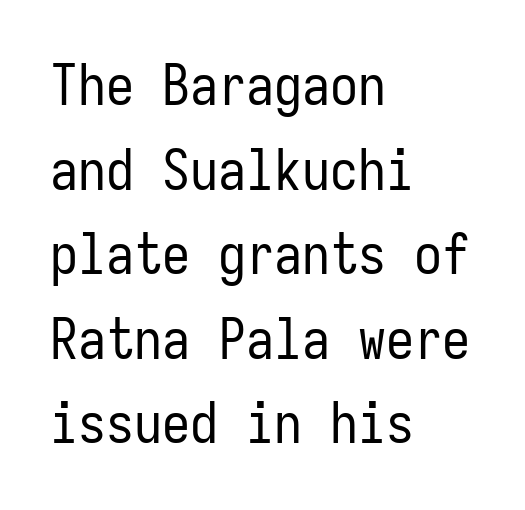
The image shows 56 px regular-weight, condensed sans-serif type, upright, monospaced; set left-aligned, normal line spacing (1.51x), normal letter spacing, not underlined; low stroke contrast and a medium x-height.
